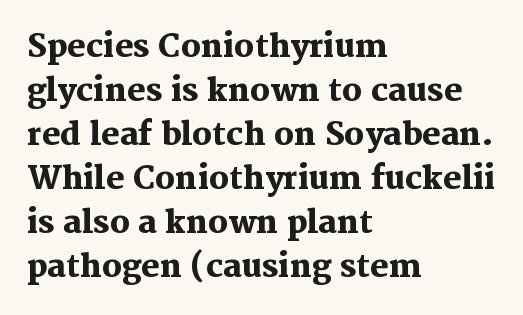
Q: Is the text bold? A: Yes.
Q: Is the text italic (slanted)? A: No, it is upright.
Q: Is the typeface a serif or a sans-serif typeface? A: Serif.
Q: Is the text underlined? A: No.
Q: How is the paragraph aligned? A: Left-aligned.
Q: Is the spacing between letters normal or unusually wide? A: Normal.
Q: Is the spacing between lines tight, normal or loose? A: Normal.
Q: Width (condensed, normal, or wide)? A: Normal.
Q: Stroke contrast? A: Medium.
Q: x-height? A: Medium.
Q: Monospaced? A: No.
